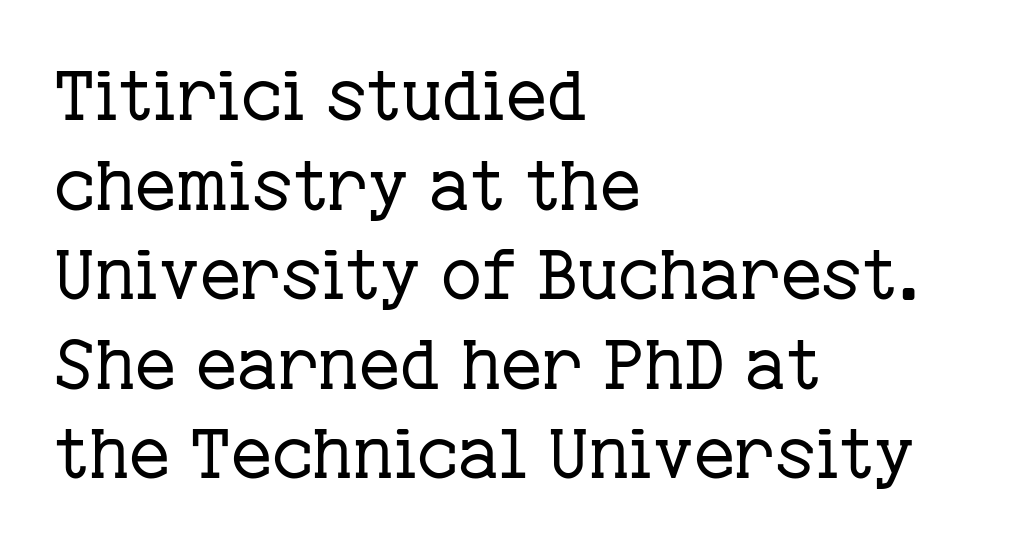
The image shows 70 px regular-weight serif type, upright; set left-aligned, normal line spacing (1.28x), normal letter spacing, not underlined; low stroke contrast and a medium x-height.
